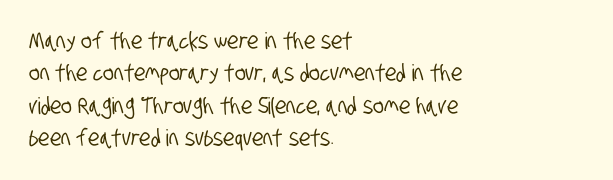
Nobody touched the tracking dial on this one. Any mark beneath the type? The region is blank. Quick note: interline space is typical. The lines in this sample share a left origin and differ only in where they stop.
